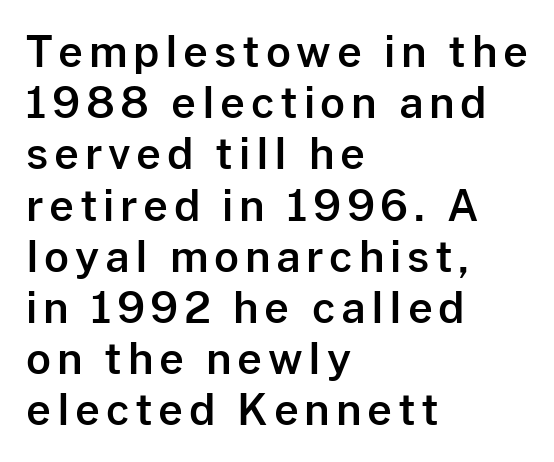
Q: Is the text italic (slanted)? A: No, it is upright.
Q: Is the typeface a serif or a sans-serif typeface? A: Sans-serif.
Q: Is the text underlined? A: No.
Q: How is the paragraph aligned? A: Left-aligned.
Q: Width (condensed, normal, or wide)? A: Normal.
Q: Stroke contrast? A: Low.
Q: x-height? A: Medium.
Q: Monospaced? A: No.
